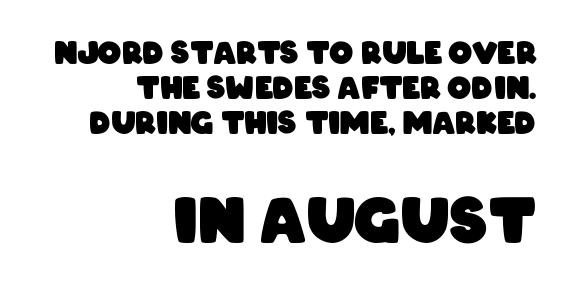
{"serif": "no", "bold": "yes", "weight": "heavy", "width": "condensed", "stroke_contrast": "low", "x_height": "large", "monospaced": "no", "underline": "no", "align": "right", "line_spacing_ratio": 1.16, "letter_spacing": "normal", "letter_spacing_em": 0.0, "larger_block": "second", "size_ratio": 2.03, "glyph_px": 61}
